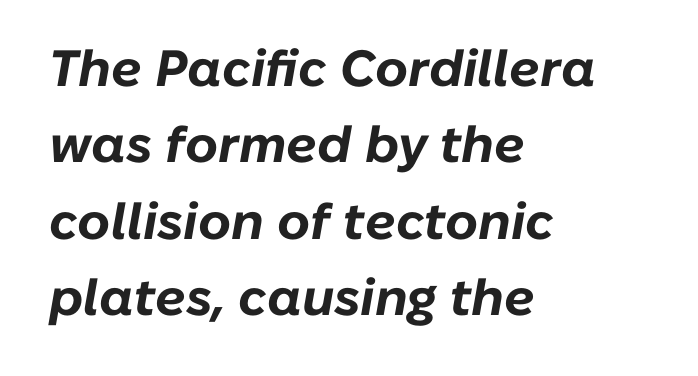
Each letter keeps its own natural width here, so spacing adapts to shape. A bare baseline throughout the passage. Strong, thick strokes mark this as bold type. Short and long lines alike share a common starting point at left.
